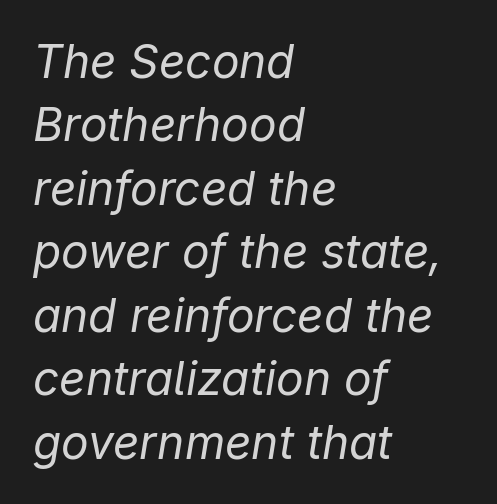
Q: Is the text bold? A: No.
Q: Is the text italic (slanted)? A: Yes, it leans right by about 9 degrees.
Q: Is the text underlined? A: No.
Q: How is the paragraph aligned? A: Left-aligned.
Q: Is the spacing between letters normal or unusually wide? A: Normal.
Q: Is the spacing between lines tight, normal or loose? A: Normal.
Q: Width (condensed, normal, or wide)? A: Normal.
Q: Stroke contrast? A: Low.
Q: x-height? A: Medium.
Q: Monospaced? A: No.
